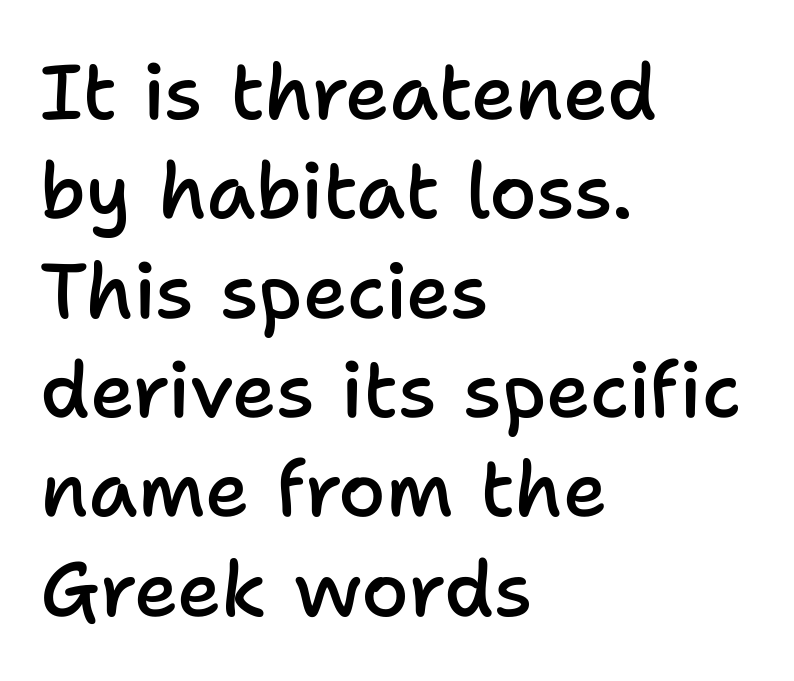
{"serif": "no", "italic": "no", "bold": "semi", "weight": "semibold", "width": "normal", "stroke_contrast": "low", "x_height": "medium", "monospaced": "no", "underline": "no", "align": "left", "line_spacing": "normal", "line_spacing_ratio": 1.29, "letter_spacing": "normal", "letter_spacing_em": 0.0, "glyph_px": 77}
